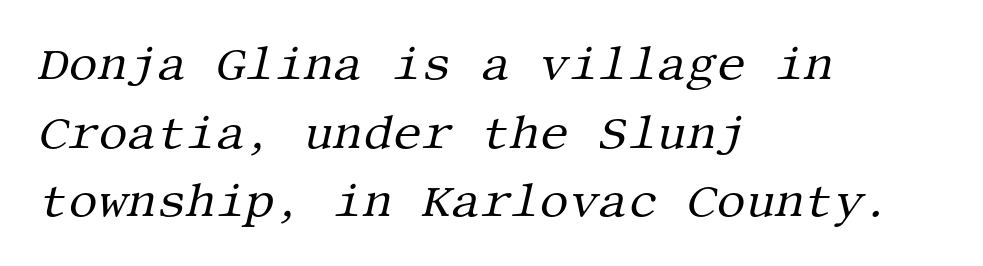
{"serif": "yes", "italic": "yes", "lean": "right", "slant_degrees": 13, "bold": "no", "weight": "regular", "width": "normal", "stroke_contrast": "medium", "x_height": "large", "underline": "no", "align": "left", "line_spacing": "normal", "line_spacing_ratio": 1.49, "letter_spacing": "normal", "letter_spacing_em": 0.0, "glyph_px": 46}
